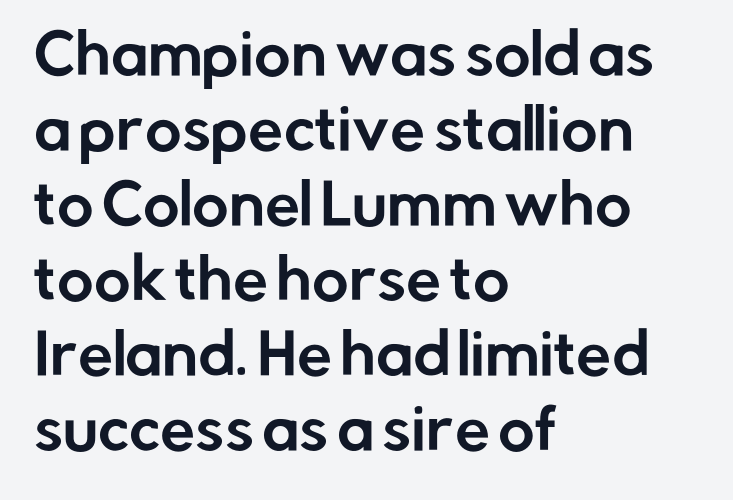
Ascenders rise straight up at ninety degrees. Beneath every word, the page is bare. Examine the stroke ends and you'll find no serifs. Caption: standard tracking, unaltered. A typesetter would call this proportional, since set widths differ per character. The passage shown stacks its lines at a standard gap.
